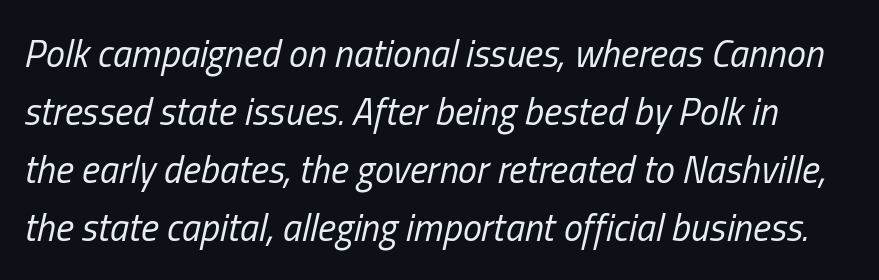
This is not heavy type; no bold has been used. Character widths vary here, with narrow letters taking less room than wide ones. A typesetter would call this zero additional tracking. The font's italic variant was chosen for this text. Whoever set this chose a conventional vertical rhythm. No word sits above an underline.
